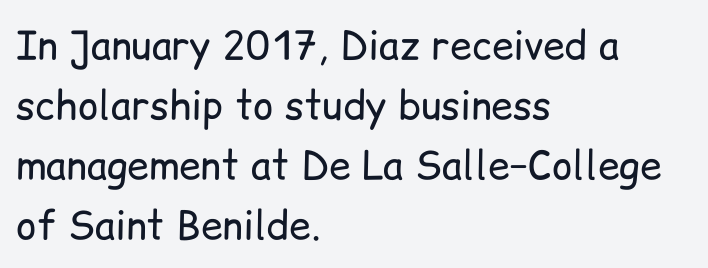
Compared with a typical body face, this is equally light or lighter still. Bare-footed words on every line. Note the varied advance widths — an 'i' is clearly narrower than an 'm'. In terms of leading, this rendering sits right in the middle.
